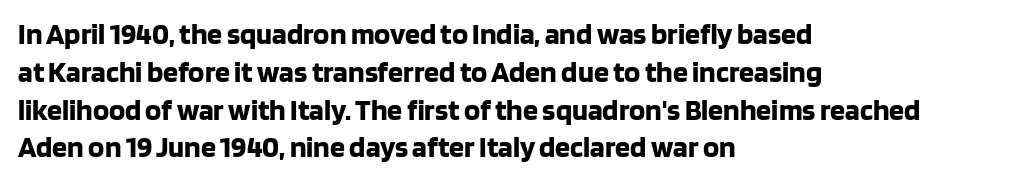
{"serif": "no", "italic": "no", "bold": "yes", "weight": "bold", "width": "normal", "stroke_contrast": "low", "x_height": "large", "monospaced": "no", "underline": "no", "align": "left", "line_spacing": "normal", "line_spacing_ratio": 1.26, "letter_spacing": "normal", "letter_spacing_em": 0.0, "glyph_px": 30}
